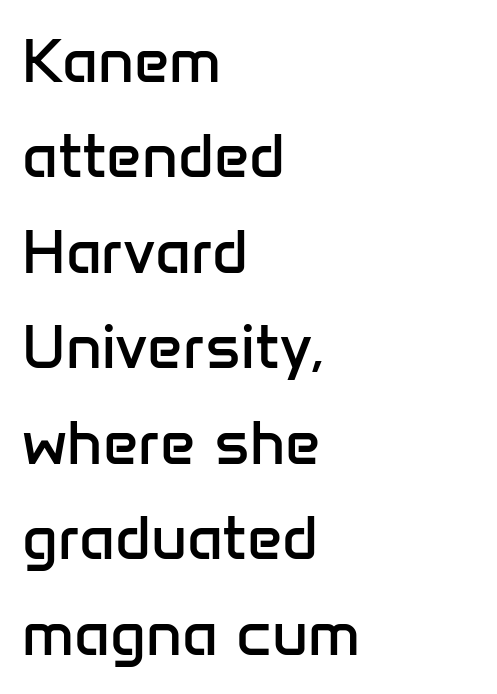
The image shows 62 px regular-weight sans-serif type, upright; set left-aligned, normal line spacing (1.54x), normal letter spacing, not underlined; low stroke contrast and a medium x-height.
